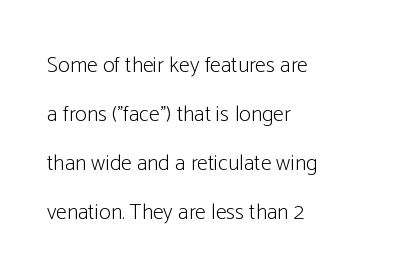
The image shows 22 px text type, upright; set left-aligned, loose line spacing (2.23x), normal letter spacing, not underlined.
